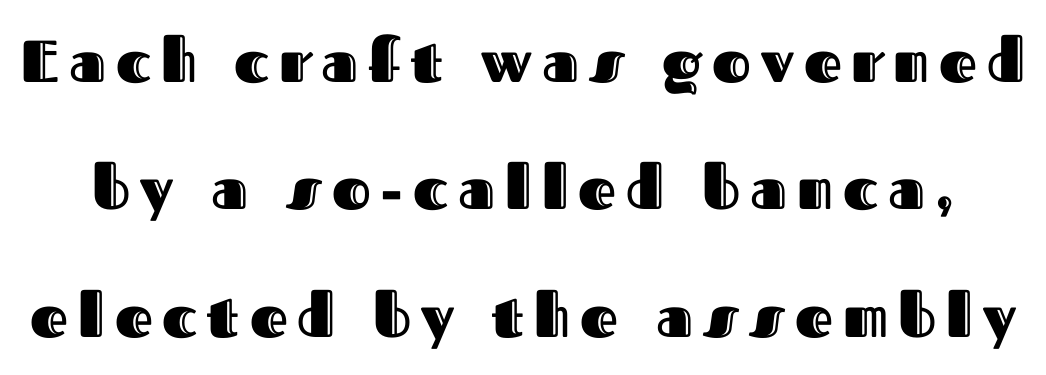
The image shows 59 px text type, upright; set loose line spacing (2.16x), not underlined; a medium x-height.
